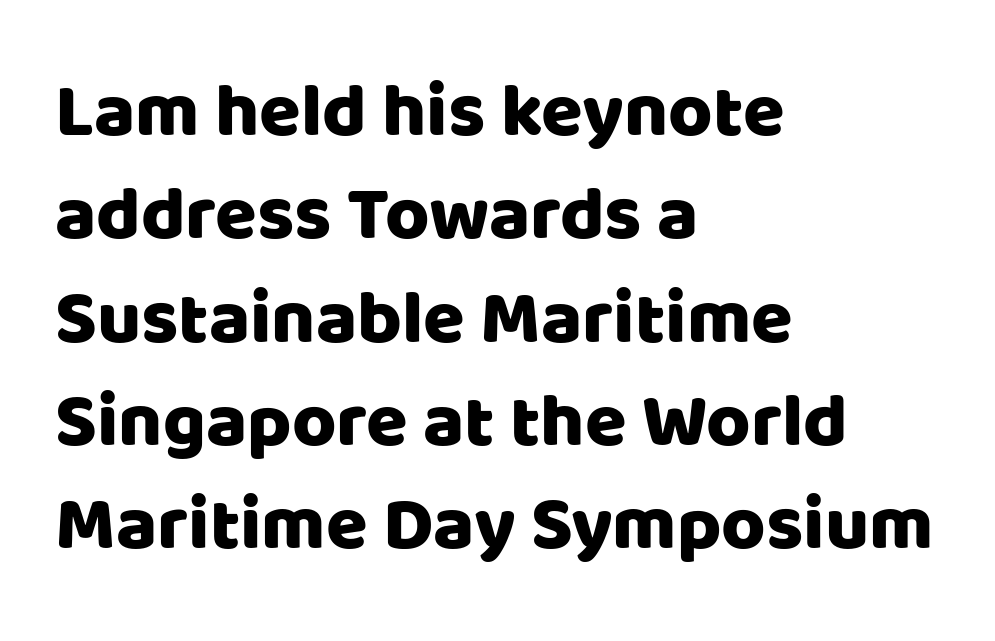
The rendering keeps characters at their native spacing. Regarding leading, the lines here are spaced in the standard way. Nobody drew a line under any word here. Compared with a centered layout, this one pins lines to the left instead. The letters advance in unequal steps, a hallmark of proportional type. The face used here is a sans, in the tradition of grotesques and geometrics.
